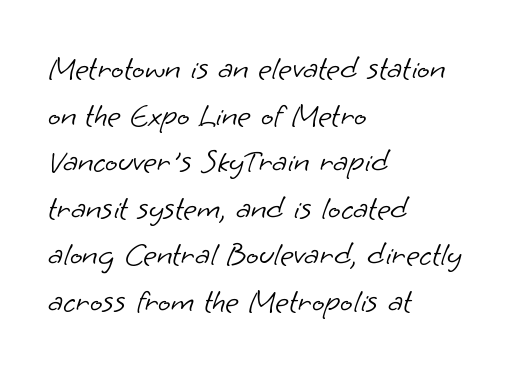
Q: Is the text bold? A: No.
Q: Is the typeface a serif or a sans-serif typeface? A: Sans-serif.
Q: Is the text underlined? A: No.
Q: How is the paragraph aligned? A: Left-aligned.
Q: Is the spacing between letters normal or unusually wide? A: Normal.
Q: Is the spacing between lines tight, normal or loose? A: Normal.
Q: Width (condensed, normal, or wide)? A: Normal.
Q: Stroke contrast? A: Low.
Q: x-height? A: Small.
Q: Monospaced? A: No.
